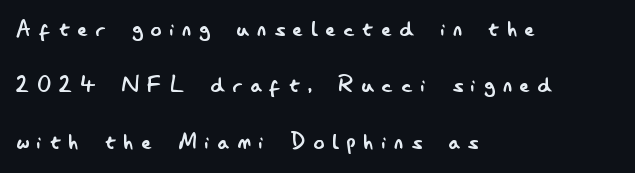
Q: Is the text bold? A: No.
Q: Is the text italic (slanted)? A: No, it is upright.
Q: Is the text underlined? A: No.
Q: How is the paragraph aligned? A: Left-aligned.
Q: Is the spacing between letters normal or unusually wide? A: Unusually wide.
Q: Is the spacing between lines tight, normal or loose? A: Loose.
